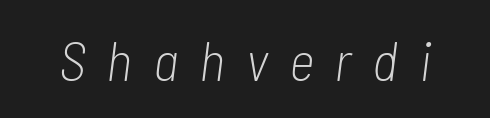
Would a proofreader flag this as italicized? Yes. Each letter keeps its own natural width here, so spacing adapts to shape. This reads as an unemphasized weight, regular at the heaviest. Characters follow at a spacing far wider than the type designer built in. A clean baseline with only descenders dipping below it.
